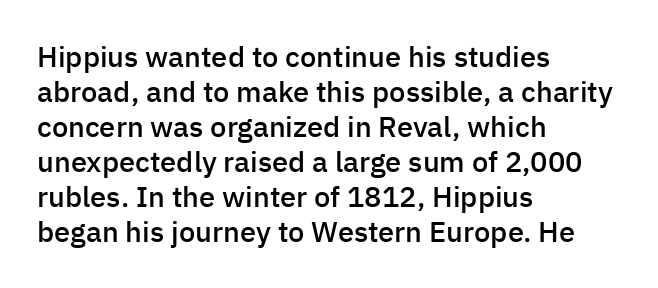
Q: Is the text bold? A: Semi-bold.
Q: Is the text italic (slanted)? A: No, it is upright.
Q: Is the typeface a serif or a sans-serif typeface? A: Sans-serif.
Q: Is the text underlined? A: No.
Q: How is the paragraph aligned? A: Left-aligned.
Q: Is the spacing between letters normal or unusually wide? A: Normal.
Q: Width (condensed, normal, or wide)? A: Normal.
Q: Stroke contrast? A: Low.
Q: x-height? A: Medium.
Q: Monospaced? A: No.
